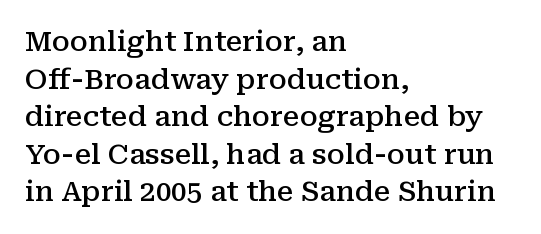
Q: Is the text bold? A: Semi-bold.
Q: Is the text italic (slanted)? A: No, it is upright.
Q: Is the typeface a serif or a sans-serif typeface? A: Serif.
Q: Is the text underlined? A: No.
Q: How is the paragraph aligned? A: Left-aligned.
Q: Is the spacing between letters normal or unusually wide? A: Normal.
Q: Is the spacing between lines tight, normal or loose? A: Normal.
Q: Width (condensed, normal, or wide)? A: Normal.
Q: Stroke contrast? A: Medium.
Q: x-height? A: Medium.
Q: Monospaced? A: No.
